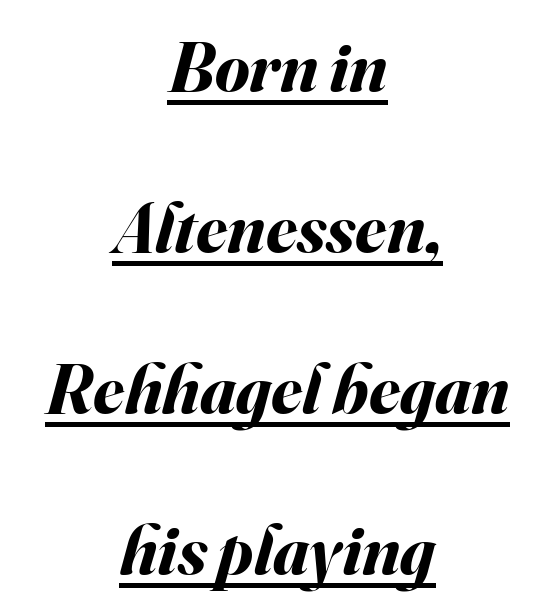
The image shows 70 px bold type, italic (leaning right); set centered, loose line spacing (2.3x), normal letter spacing, underlined; medium stroke contrast and a small x-height.
